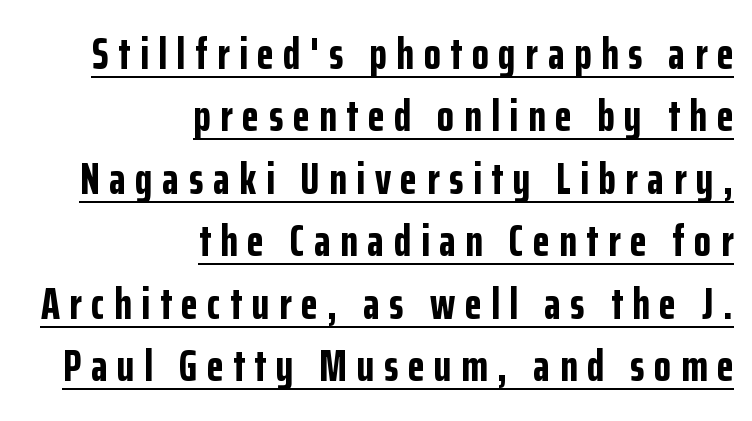
The image shows 44 px bold, condensed sans-serif type, upright; set right-aligned, normal line spacing (1.42x), unusually wide letter spacing (+0.22 em), underlined; low stroke contrast and a medium x-height.
